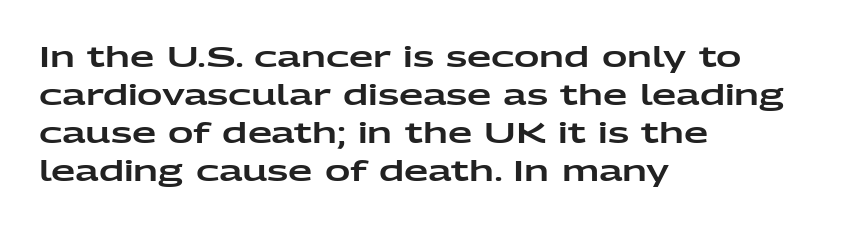
Q: Is the text italic (slanted)? A: No, it is upright.
Q: Is the typeface a serif or a sans-serif typeface? A: Sans-serif.
Q: Is the text underlined? A: No.
Q: How is the paragraph aligned? A: Left-aligned.
Q: Is the spacing between letters normal or unusually wide? A: Normal.
Q: Is the spacing between lines tight, normal or loose? A: Normal.
Q: Width (condensed, normal, or wide)? A: Wide.
Q: Stroke contrast? A: Low.
Q: x-height? A: Medium.
Q: Monospaced? A: No.
